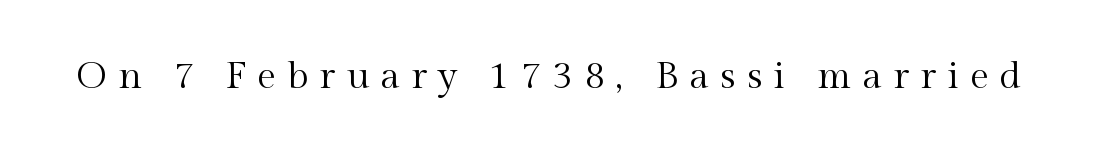
The foot of each line stays bare and open. The letters advance in unequal steps, a hallmark of proportional type. The letterforms stand isolated, each surrounded by extra space. Is there any slant? The stems are plumb. The strokes carry an ordinary text weight at most.
